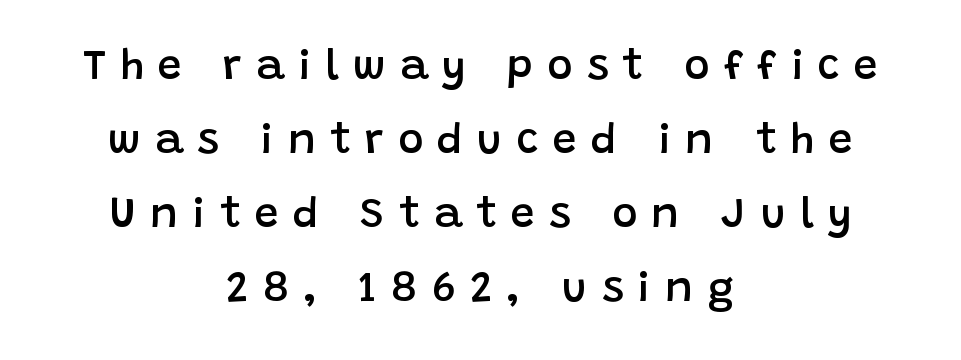
The letters are semibold — heavier than regular but short of a full bold. The tracking jumps out immediately: characters are airy and widely separated. Serif or sans? Sans — the stroke terminals are bare. Do the characters align in a grid? No, the font is proportional. The paragraph has two soft edges and a firm central axis.
